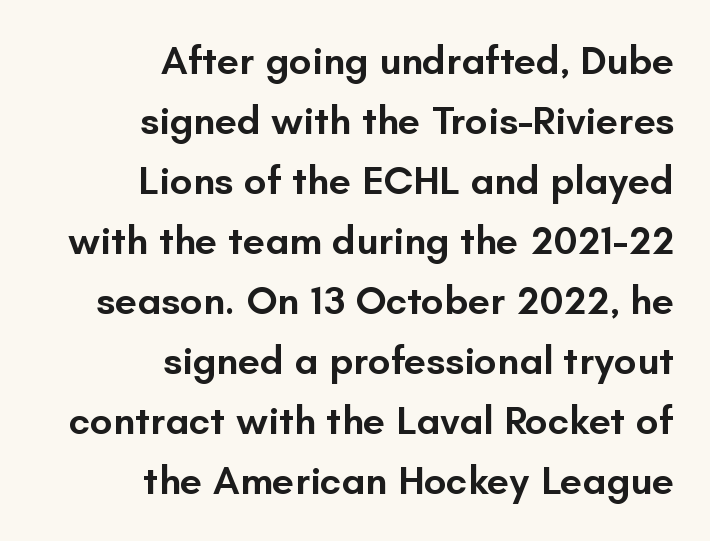
{"serif": "no", "italic": "no", "bold": "semi", "weight": "semibold", "width": "normal", "stroke_contrast": "low", "x_height": "small", "monospaced": "no", "underline": "no", "align": "right", "line_spacing": "normal", "line_spacing_ratio": 1.5, "letter_spacing": "normal", "letter_spacing_em": 0.0, "glyph_px": 40}
